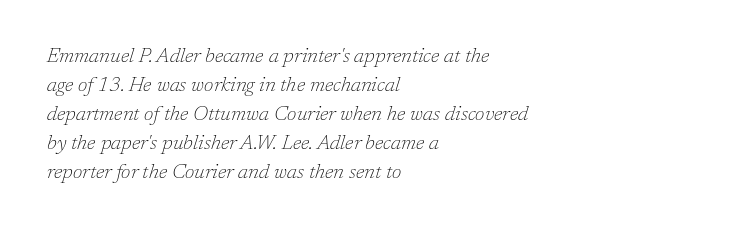
Q: Is the text bold? A: No.
Q: Is the text italic (slanted)? A: Yes, it leans right by about 17 degrees.
Q: Is the text underlined? A: No.
Q: How is the paragraph aligned? A: Left-aligned.
Q: Is the spacing between letters normal or unusually wide? A: Normal.
Q: Is the spacing between lines tight, normal or loose? A: Normal.
